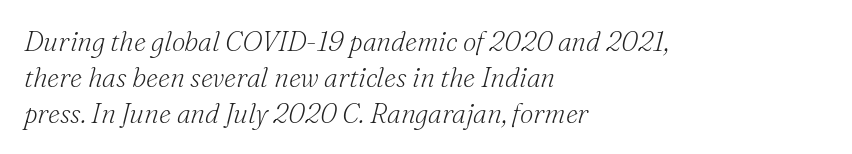
Q: Is the text bold? A: No.
Q: Is the text italic (slanted)? A: Yes, it leans right by about 16 degrees.
Q: Is the text underlined? A: No.
Q: How is the paragraph aligned? A: Left-aligned.
Q: Is the spacing between letters normal or unusually wide? A: Normal.
Q: Is the spacing between lines tight, normal or loose? A: Normal.
